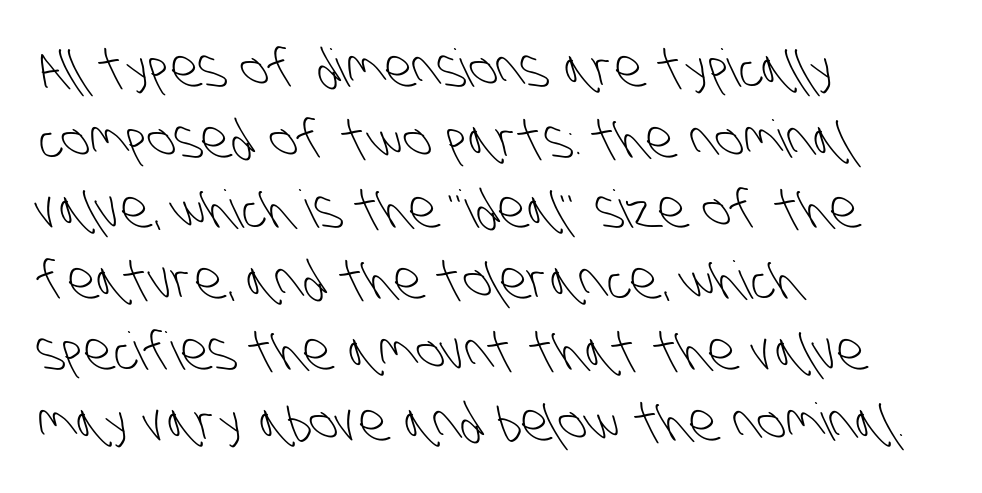
If you measured baseline to baseline, you'd find a middling distance. Stems here are at most as thick as an everyday book face. The lines in this sample share a left origin and differ only in where they stop. Inter-character spacing is left at the font's built-in metrics.
